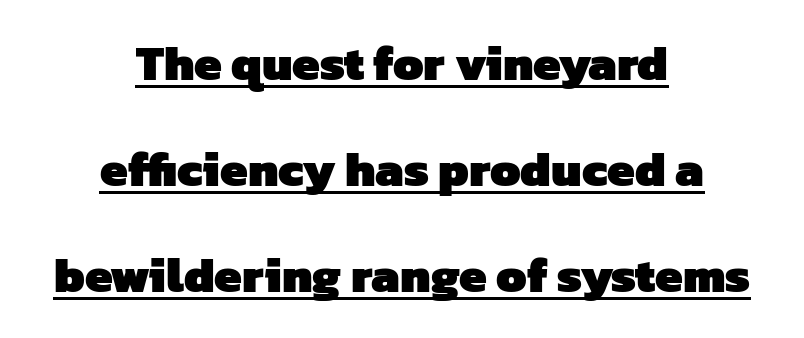
Q: Is the text bold? A: Yes.
Q: Is the typeface a serif or a sans-serif typeface? A: Sans-serif.
Q: Is the text underlined? A: Yes.
Q: How is the paragraph aligned? A: Centered.
Q: Is the spacing between letters normal or unusually wide? A: Normal.
Q: Is the spacing between lines tight, normal or loose? A: Loose.
Q: Width (condensed, normal, or wide)? A: Normal.
Q: Stroke contrast? A: Low.
Q: x-height? A: Medium.
Q: Monospaced? A: No.
